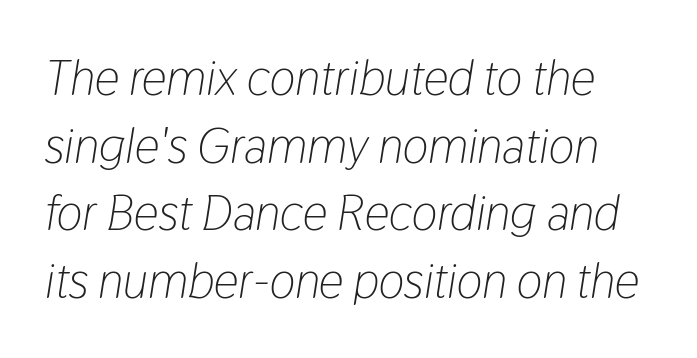
{"italic": "yes", "lean": "right", "slant_degrees": 9, "bold": "no", "weight": "light", "width": "condensed", "stroke_contrast": "low", "x_height": "medium", "monospaced": "no", "underline": "no", "line_spacing": "normal", "line_spacing_ratio": 1.38, "letter_spacing": "normal", "letter_spacing_em": 0.0, "glyph_px": 49}
